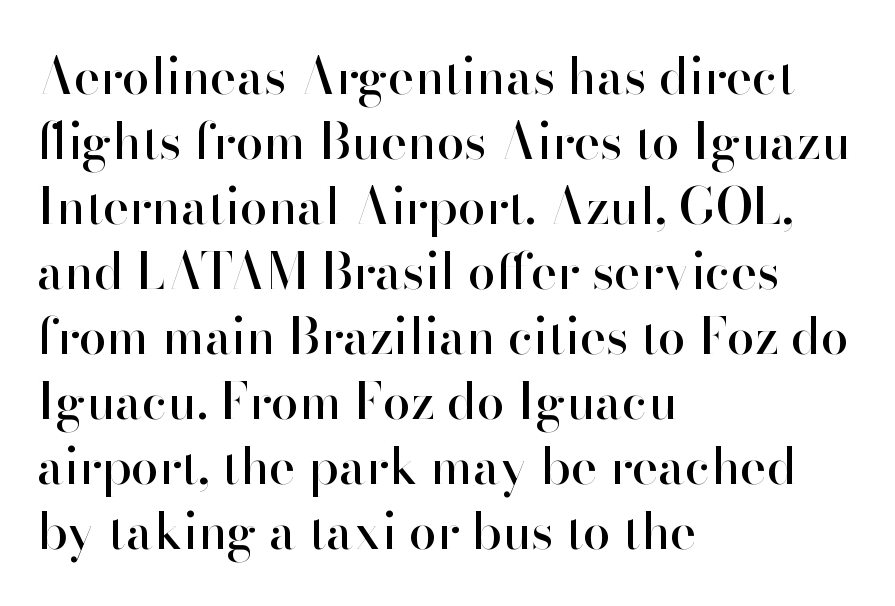
Q: Is the text italic (slanted)? A: No, it is upright.
Q: Is the typeface a serif or a sans-serif typeface? A: Sans-serif.
Q: Is the text underlined? A: No.
Q: How is the paragraph aligned? A: Left-aligned.
Q: Is the spacing between letters normal or unusually wide? A: Normal.
Q: Is the spacing between lines tight, normal or loose? A: Normal.
Q: Width (condensed, normal, or wide)? A: Normal.
Q: Stroke contrast? A: High.
Q: x-height? A: Small.
Q: Monospaced? A: No.
